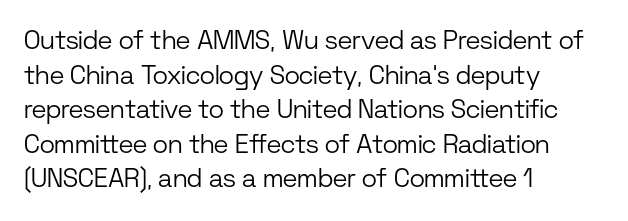
No chunkiness to these letters — they're not bold. A classic flush-left, rag-right setting is used for this passage. One glance says typical: line gaps are just what's usual. The letters sit at their default tracking, neither squeezed nor spread.
